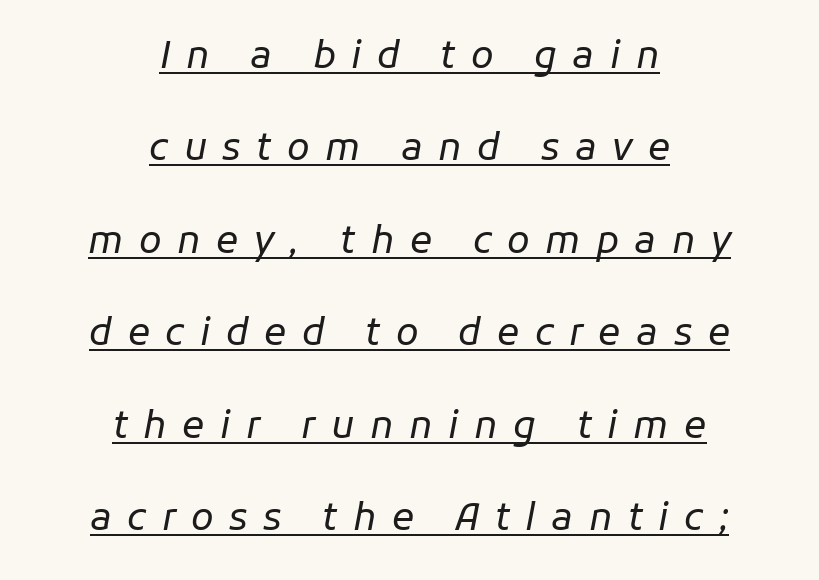
{"italic": "yes", "lean": "right", "slant_degrees": 11, "bold": "no", "weight": "regular", "width": "normal", "stroke_contrast": "low", "x_height": "medium", "monospaced": "no", "underline": "yes", "align": "center", "line_spacing": "loose", "line_spacing_ratio": 2.5, "letter_spacing": "wide", "letter_spacing_em": 0.42, "glyph_px": 37}
